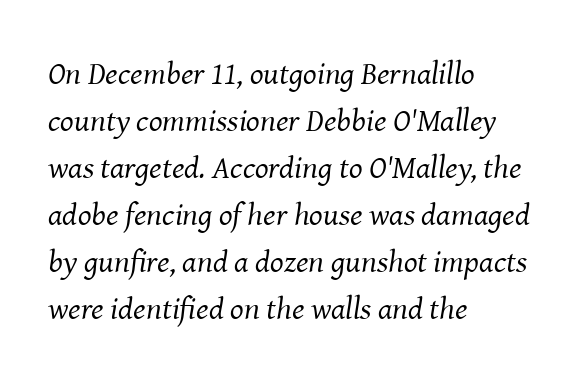
Italic: yes, the glyphs are oblique. You can tell from the footed stems that serif type was used. Compared with typical body copy, the letter spacing here is the same. The face used here is proportionally spaced, like ordinary book or web type. No word sits above an underline. The lines sit at an ordinary, default distance from one another.
